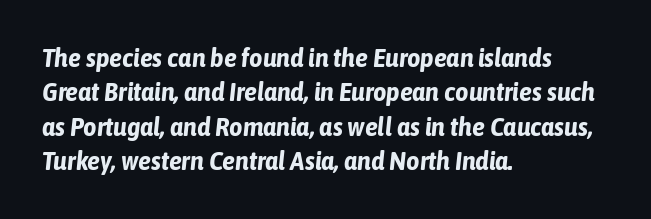
The image shows 26 px bold type, italic (leaning right); set left-aligned, normal line spacing (1.32x), normal letter spacing, not underlined.
